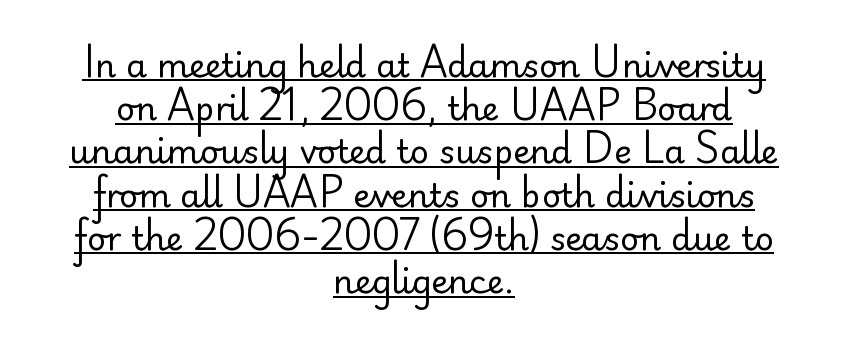
{"serif": "no", "italic": "no", "bold": "no", "weight": "regular", "width": "normal", "stroke_contrast": "low", "x_height": "small", "monospaced": "no", "underline": "yes", "align": "center", "line_spacing": "normal", "line_spacing_ratio": 1.31, "letter_spacing": "normal", "letter_spacing_em": 0.0, "glyph_px": 33}
